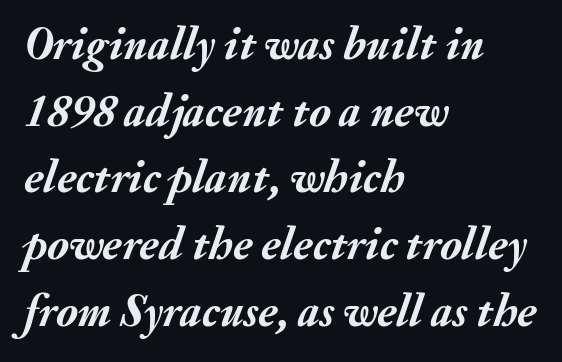
{"italic": "yes", "lean": "right", "slant_degrees": 20, "bold": "yes", "weight": "semibold", "width": "normal", "stroke_contrast": "medium", "x_height": "small", "monospaced": "no", "underline": "no", "align": "left", "line_spacing": "normal", "line_spacing_ratio": 1.45, "letter_spacing": "normal", "letter_spacing_em": 0.0, "glyph_px": 46}
